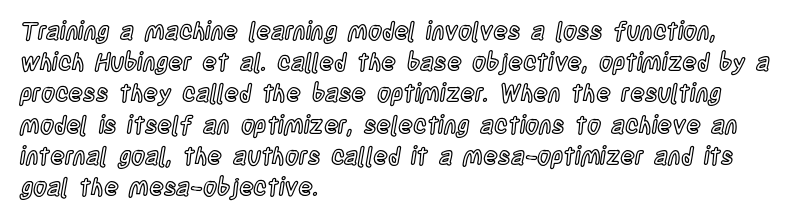
{"underline": "no", "align": "left", "line_spacing": "normal", "line_spacing_ratio": 1.3, "letter_spacing": "normal", "letter_spacing_em": 0.0, "glyph_px": 24}
